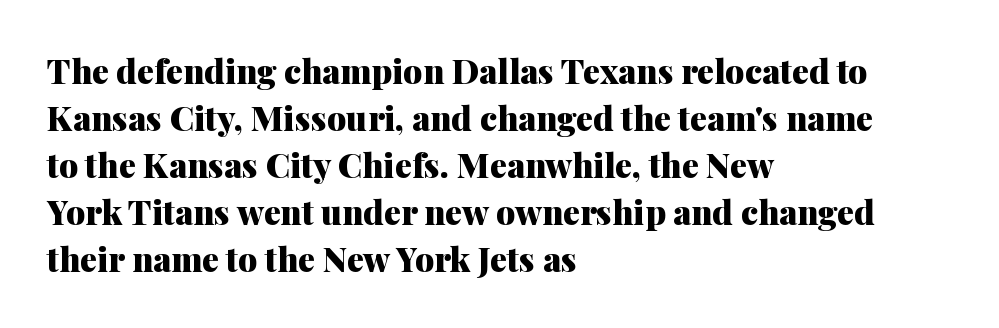
Type without underlining. Does the lettering tilt? It doesn't — this is upright. Character widths vary here, with narrow letters taking less room than wide ones. Caption: multi-line text, flush left, ragged right. These lines sit exactly where default settings would place them.
